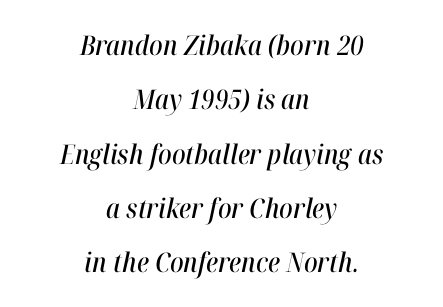
{"italic": "yes", "lean": "right", "slant_degrees": 12, "underline": "no", "align": "center", "line_spacing": "loose", "line_spacing_ratio": 2.01, "letter_spacing": "normal", "letter_spacing_em": 0.0, "glyph_px": 27}
